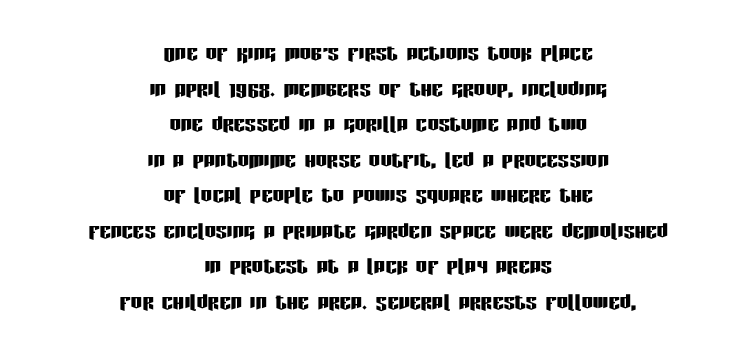
The image shows 28 px condensed sans-serif type, upright; set centered, normal line spacing (1.27x), normal letter spacing, not underlined; low stroke contrast and a large x-height.
